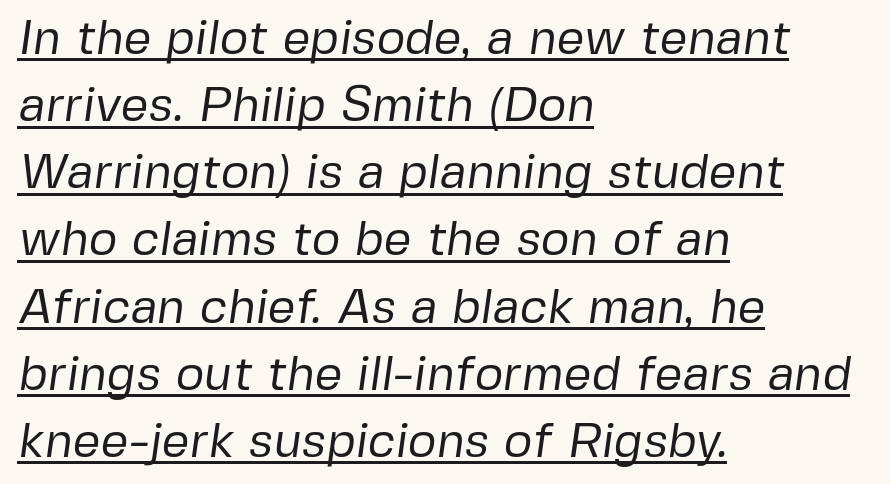
One-word summary of the alignment: left. The rendering uses a moderate line-height, typical for paragraphs. The font is comparable to plain body text, perhaps lighter. This is underlined copy, the kind a proofreader might mark for attention. Grotesque or geometric, the face here clearly has no serifs. Think of a printed novel: that variable character pitch is what you see here.
